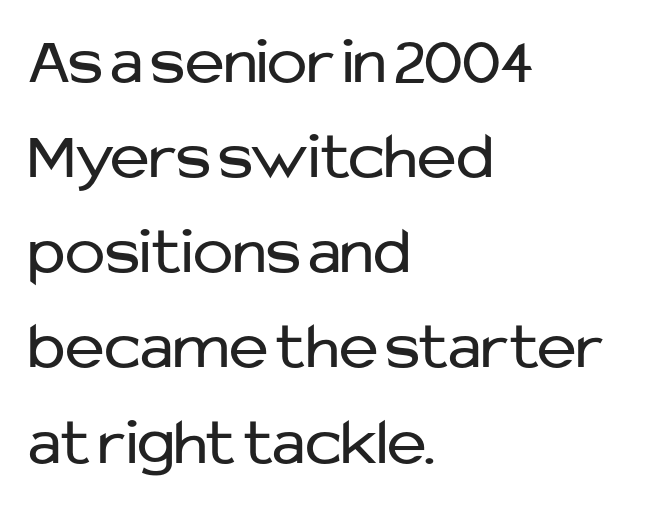
{"serif": "no", "italic": "no", "bold": "no", "weight": "regular", "width": "normal", "stroke_contrast": "low", "x_height": "medium", "monospaced": "no", "underline": "no", "align": "left", "line_spacing": "normal", "line_spacing_ratio": 1.42, "letter_spacing": "normal", "letter_spacing_em": 0.0, "glyph_px": 67}
